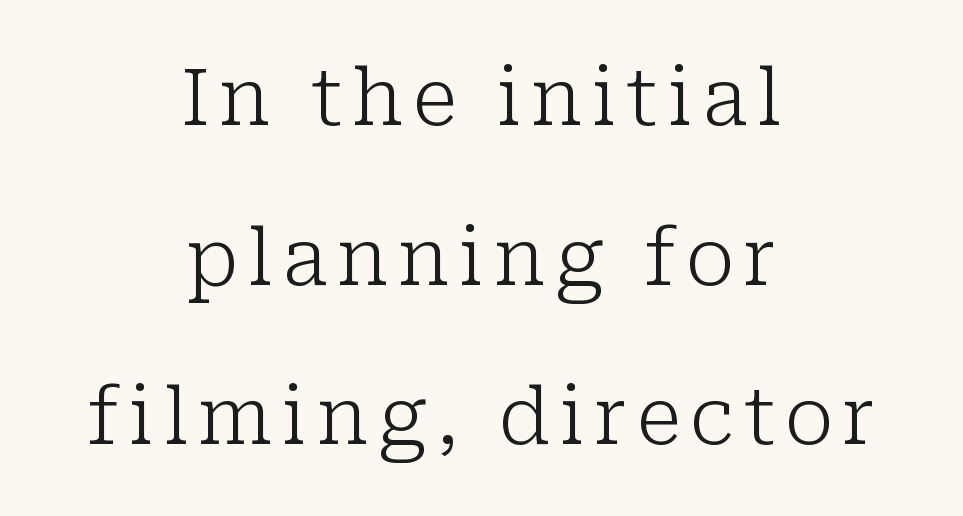
The image shows 79 px light serif type, upright; set centered, loose line spacing (2.02x), not underlined; low stroke contrast and a medium x-height.
